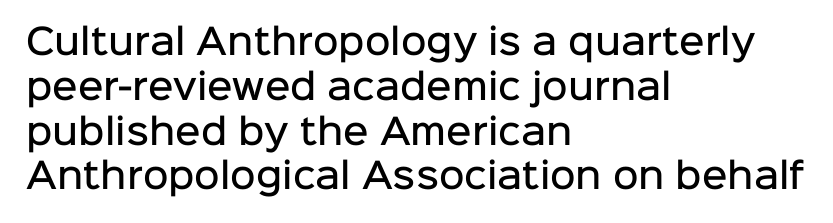
Spacing verdict: proportional, widths tailored to each character. What's the leading like? Ordinary, nothing unusual. The passage shown has conventional tracking throughout. Set as a demibold, roughly 600 on the weight scale. Plain, unruled lines of type. Designer's note — italics off, roman on.
